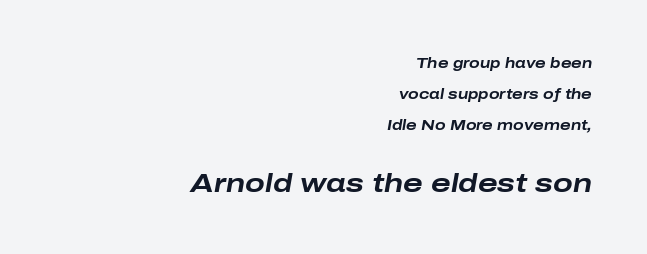
There's an unmistakable incline to the writing here. Descenders hang freely into open space. Horizontally, the lines are justified to the trailing edge only. Heft: maximum for text — a bold.
